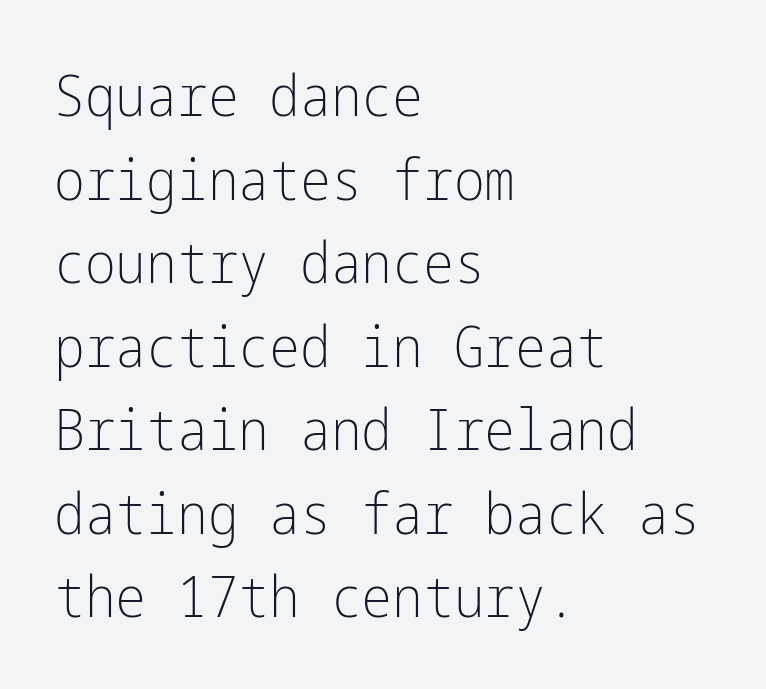
{"serif": "no", "italic": "no", "bold": "no", "weight": "light", "width": "condensed", "stroke_contrast": "low", "x_height": "medium", "underline": "no", "align": "left", "line_spacing": "normal", "line_spacing_ratio": 1.44, "letter_spacing": "normal", "letter_spacing_em": 0.0, "glyph_px": 58}
